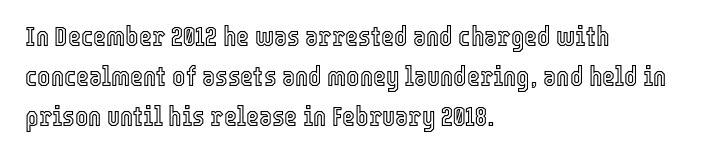
Look at the tracking — it's just the regular setting, nothing added. The area under the type is left untouched. Compared with a centered layout, this one pins lines to the left instead. One glance says typical: line gaps are just what's usual. You could not count columns in this text — the font is proportionally spaced. The lettering holds an erect, upright posture throughout.
